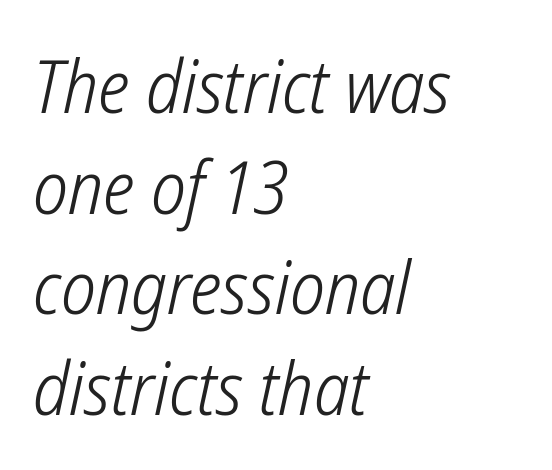
Q: Is the text bold? A: No.
Q: Is the typeface a serif or a sans-serif typeface? A: Sans-serif.
Q: Is the text underlined? A: No.
Q: How is the paragraph aligned? A: Left-aligned.
Q: Is the spacing between letters normal or unusually wide? A: Normal.
Q: Is the spacing between lines tight, normal or loose? A: Normal.
Q: Width (condensed, normal, or wide)? A: Condensed.
Q: Stroke contrast? A: Low.
Q: x-height? A: Medium.
Q: Monospaced? A: No.
